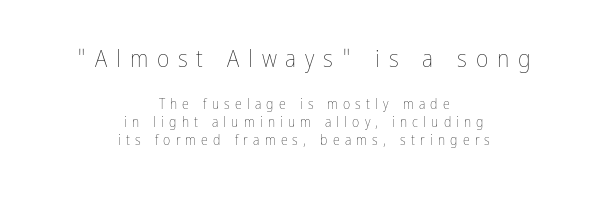
The image shows 24 px text type, upright; set centered, normal line spacing (1.29x), unusually wide letter spacing (+0.37 em), not underlined; the first (top) block is 1.71x larger.
